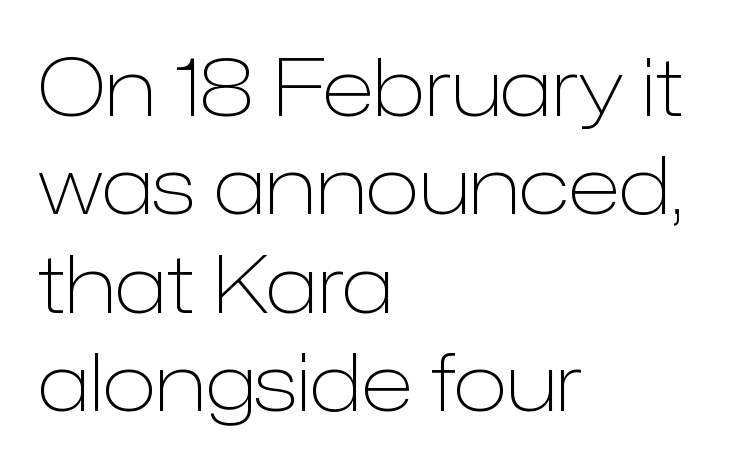
{"serif": "no", "italic": "no", "bold": "no", "weight": "light", "width": "normal", "stroke_contrast": "low", "x_height": "medium", "monospaced": "no", "underline": "no", "align": "left", "line_spacing_ratio": 1.23, "letter_spacing": "normal", "letter_spacing_em": 0.0, "glyph_px": 80}
